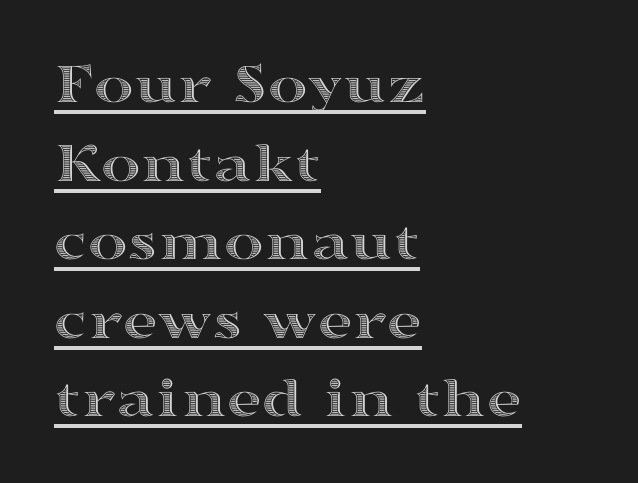
The image shows 60 px wide type, upright; set left-aligned, normal line spacing (1.31x), normal letter spacing, underlined; a medium x-height.
